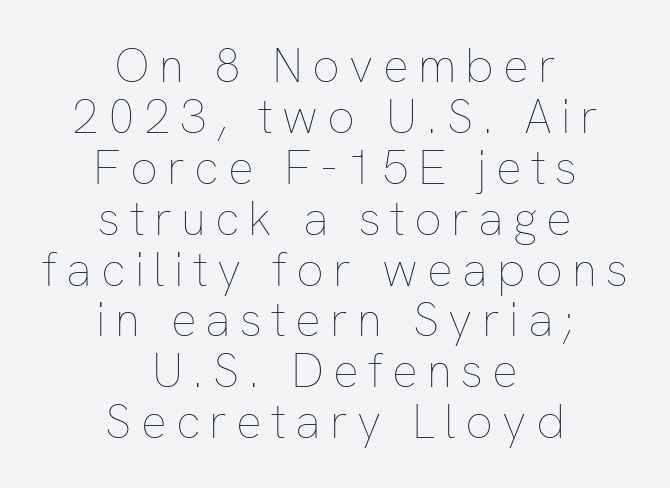
Q: Is the text bold? A: No.
Q: Is the text italic (slanted)? A: No, it is upright.
Q: Is the text underlined? A: No.
Q: How is the paragraph aligned? A: Centered.
Q: Is the spacing between lines tight, normal or loose? A: Tight.
Q: Width (condensed, normal, or wide)? A: Normal.
Q: Stroke contrast? A: Low.
Q: x-height? A: Medium.
Q: Monospaced? A: No.
